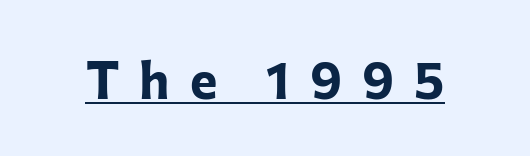
{"serif": "no", "italic": "no", "bold": "yes", "weight": "bold", "width": "normal", "stroke_contrast": "low", "x_height": "medium", "monospaced": "no", "underline": "yes", "letter_spacing": "wide", "letter_spacing_em": 0.38, "glyph_px": 52}
